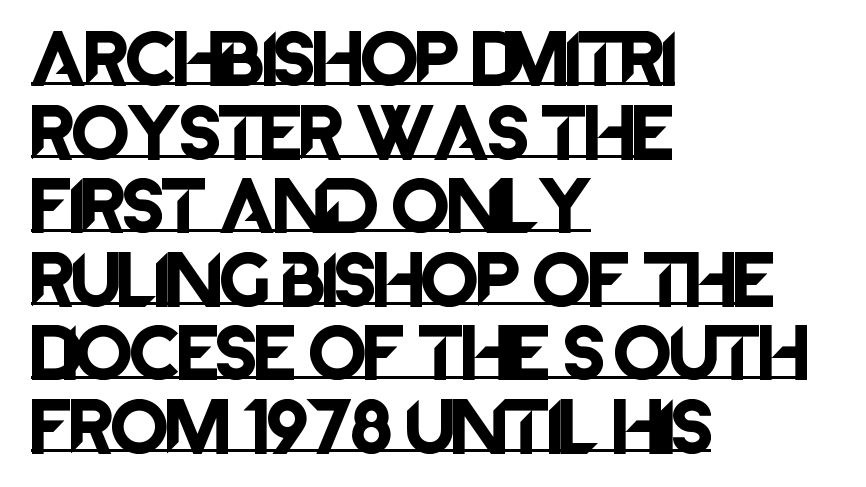
{"serif": "no", "italic": "no", "width": "normal", "stroke_contrast": "low", "x_height": "large", "monospaced": "no", "underline": "yes", "align": "left", "line_spacing": "normal", "line_spacing_ratio": 1.29, "letter_spacing": "normal", "letter_spacing_em": 0.0, "glyph_px": 57}
